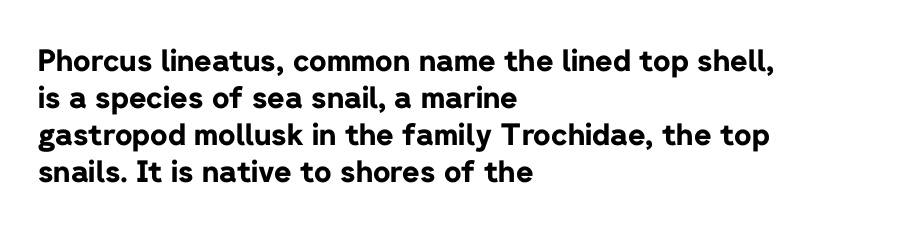
Nothing unusual about the tracking: characters are spaced as the font intends. Nobody drew a line under any word here. Summary of weight: heavy, a full bold. Upright lettering throughout. Serif or sans? Sans — the stroke terminals are bare. Typeset ragged right — the left edge is the straight one.
